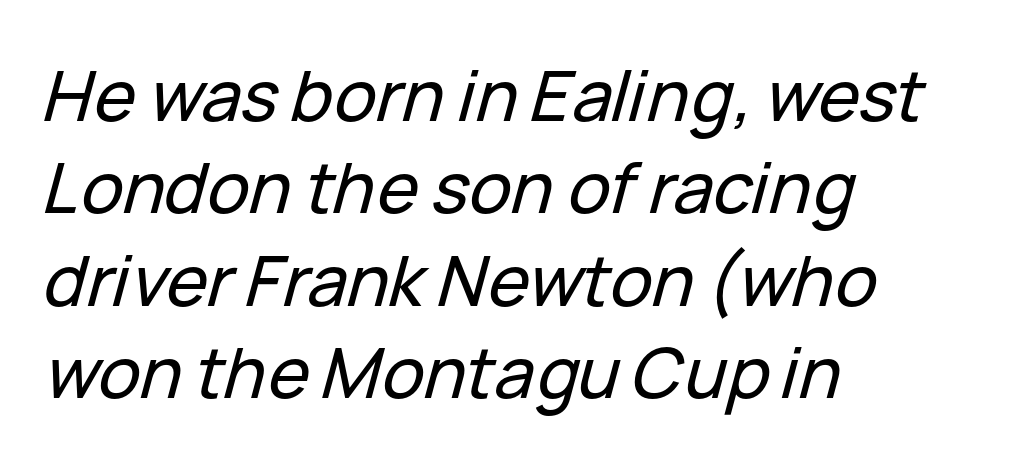
Q: Is the text italic (slanted)? A: Yes, it leans right by about 15 degrees.
Q: Is the text underlined? A: No.
Q: How is the paragraph aligned? A: Left-aligned.
Q: Is the spacing between letters normal or unusually wide? A: Normal.
Q: Is the spacing between lines tight, normal or loose? A: Normal.
Q: Width (condensed, normal, or wide)? A: Normal.
Q: Stroke contrast? A: Low.
Q: x-height? A: Medium.
Q: Monospaced? A: No.
